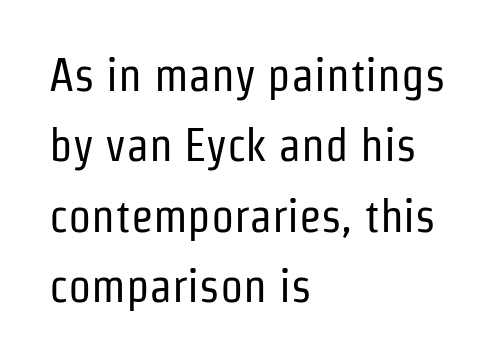
{"serif": "no", "italic": "no", "bold": "no", "weight": "regular", "width": "condensed", "stroke_contrast": "low", "x_height": "medium", "monospaced": "no", "underline": "no", "align": "left", "line_spacing": "normal", "line_spacing_ratio": 1.53, "letter_spacing": "normal", "letter_spacing_em": 0.0, "glyph_px": 46}
